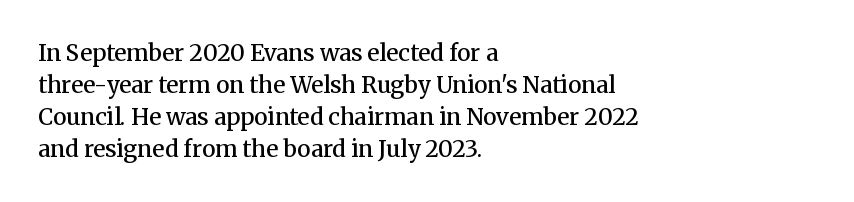
Compared with an ordinary text face, these strokes are moderately heavier — a semibold. Unlike italic type, these characters show no tilt at all. The leading is moderate, giving the passage an even texture. No extra tracking has been applied to these lines.
